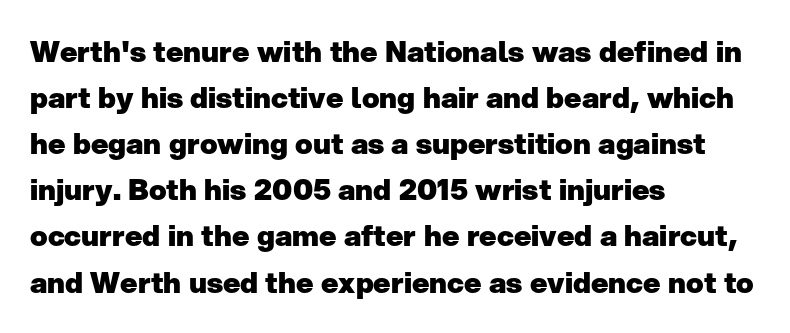
The words here are not underlined. Compared with typical paragraphs, the rows here are spaced about the same. The letters carry no serifs — their stems end cleanly without finishing strokes. Every character sits straight up, as roman type does. These lines are set flush left with a ragged right edge. Letter spacing: default.
